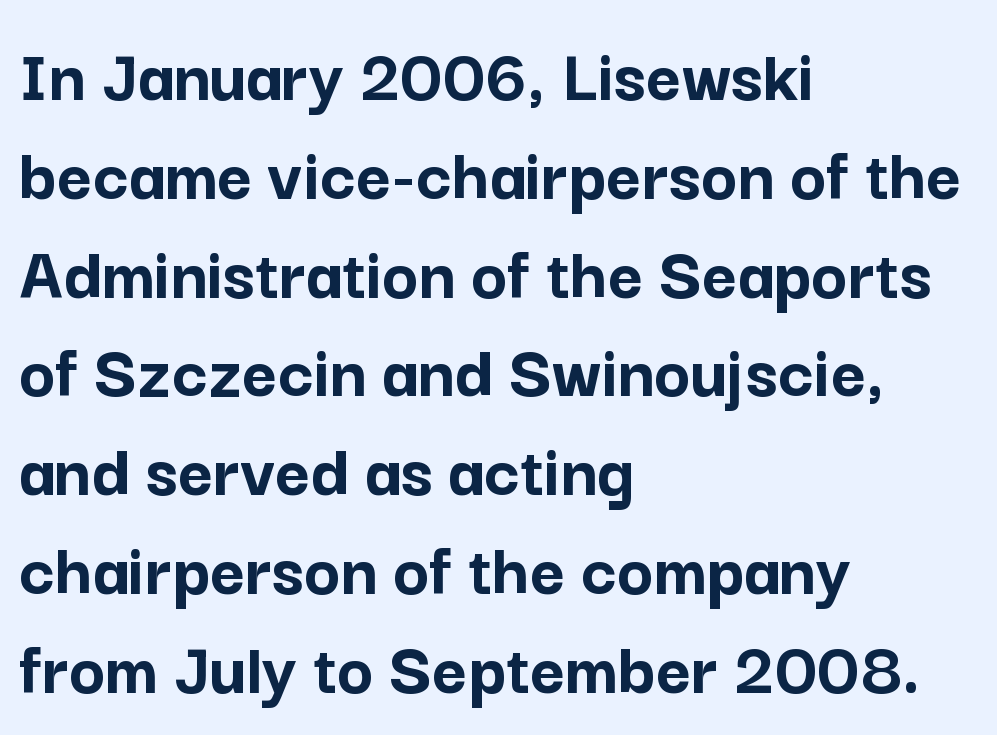
The image shows 76 px semibold sans-serif type, upright; set left-aligned, normal line spacing (1.3x), normal letter spacing, not underlined; low stroke contrast and a medium x-height.
